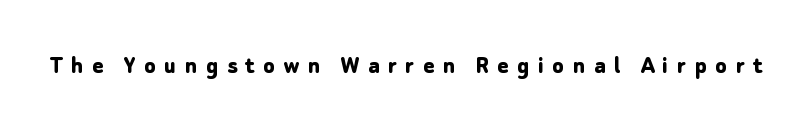
{"italic": "no", "bold": "yes", "underline": "no", "letter_spacing": "wide", "letter_spacing_em": 0.33, "glyph_px": 26}
